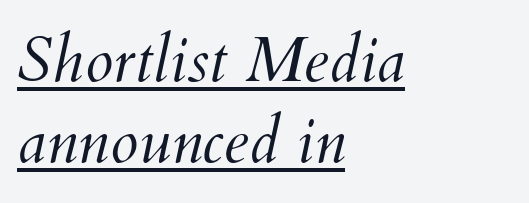
{"italic": "yes", "lean": "right", "slant_degrees": 12, "bold": "no", "weight": "light", "width": "normal", "stroke_contrast": "medium", "x_height": "small", "monospaced": "no", "underline": "yes", "align": "left", "line_spacing": "normal", "line_spacing_ratio": 1.26, "letter_spacing": "normal", "letter_spacing_em": 0.0, "glyph_px": 64}
